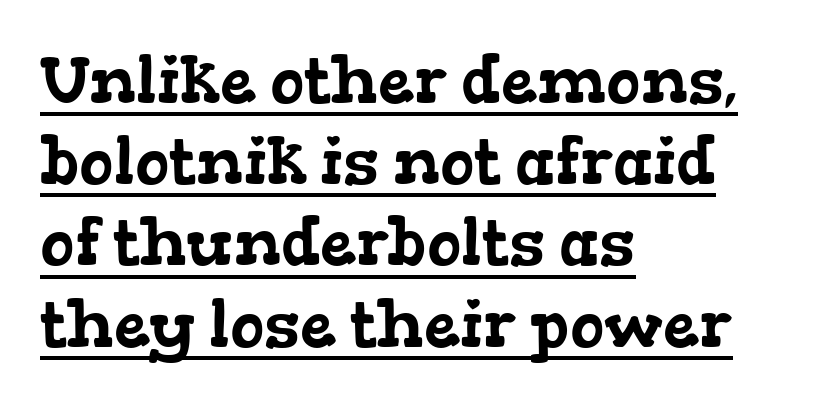
Q: Is the typeface a serif or a sans-serif typeface? A: Serif.
Q: Is the text underlined? A: Yes.
Q: How is the paragraph aligned? A: Left-aligned.
Q: Is the spacing between letters normal or unusually wide? A: Normal.
Q: Is the spacing between lines tight, normal or loose? A: Normal.
Q: Width (condensed, normal, or wide)? A: Wide.
Q: Stroke contrast? A: Low.
Q: x-height? A: Medium.
Q: Monospaced? A: No.
